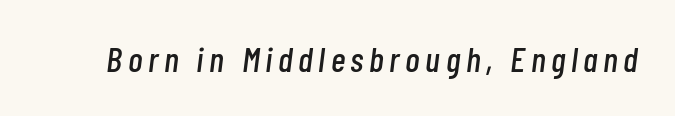
An italicized treatment has been applied to the whole sample. Descenders hang freely into open space. Note the varied advance widths — an 'i' is clearly narrower than an 'm'.
